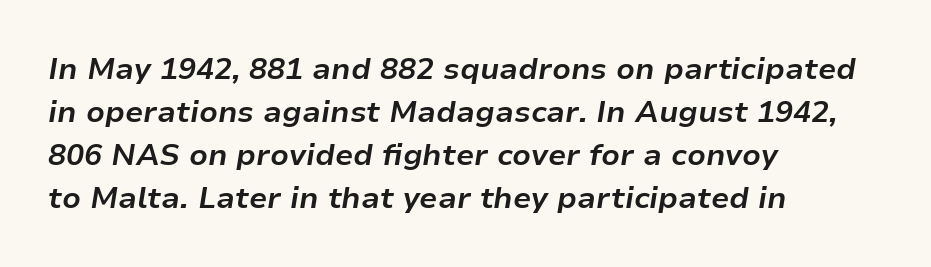
{"italic": "yes", "lean": "right", "slant_degrees": 9, "bold": "yes", "weight": "bold", "width": "normal", "stroke_contrast": "low", "x_height": "medium", "monospaced": "no", "underline": "no", "align": "left", "line_spacing": "normal", "line_spacing_ratio": 1.43, "letter_spacing": "normal", "letter_spacing_em": 0.0, "glyph_px": 30}
